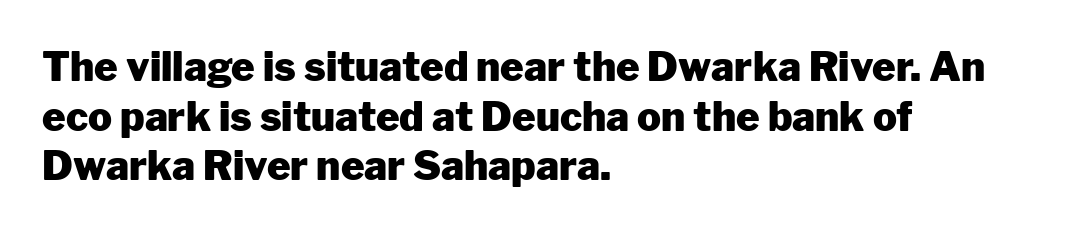
The foot of each line stays bare and open. Style check: upright. A dark, heavy texture on the line: the type is bold. Short and long lines alike share a common starting point at left.
